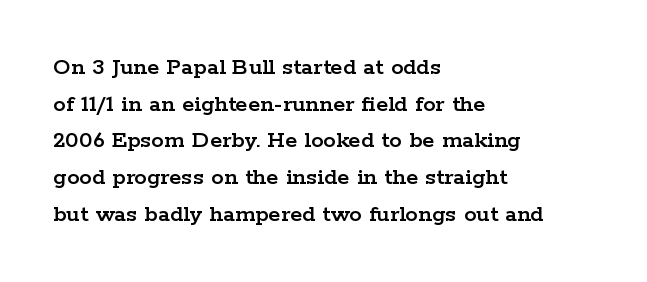
Q: Is the text italic (slanted)? A: No, it is upright.
Q: Is the text underlined? A: No.
Q: How is the paragraph aligned? A: Left-aligned.
Q: Is the spacing between letters normal or unusually wide? A: Normal.
Q: Is the spacing between lines tight, normal or loose? A: Normal.
